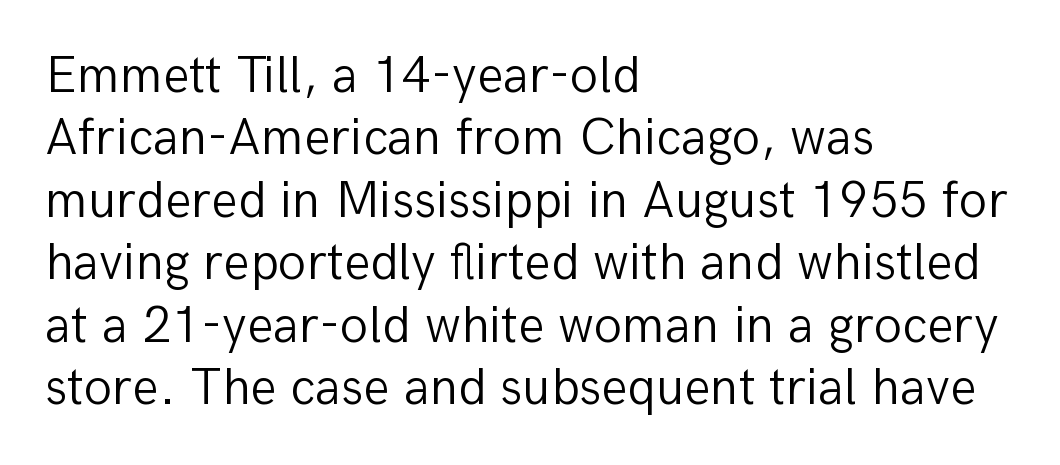
{"serif": "no", "italic": "no", "bold": "no", "weight": "light", "width": "normal", "stroke_contrast": "low", "x_height": "medium", "monospaced": "no", "underline": "no", "align": "left", "line_spacing_ratio": 1.2, "letter_spacing": "normal", "letter_spacing_em": 0.0, "glyph_px": 52}
